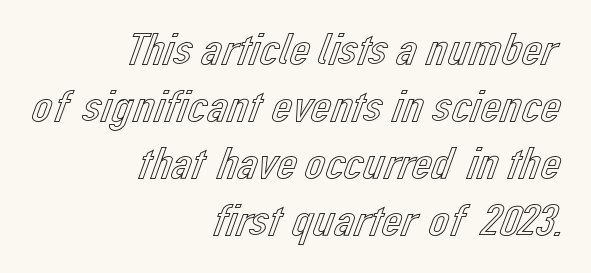
The image shows 45 px text type; set right-aligned, normal line spacing (1.27x), normal letter spacing, not underlined; a medium x-height.
